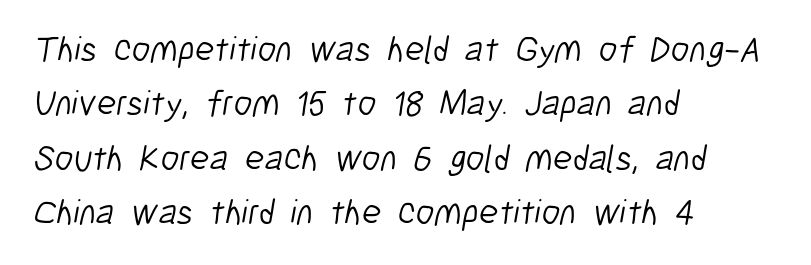
Proportional: the letters do not fall into vertical columns. Letter spacing: default. Descenders hang freely into open space. Think standard paragraph weight, or any step lighter than that. The rows are spaced the way most documents space them.
